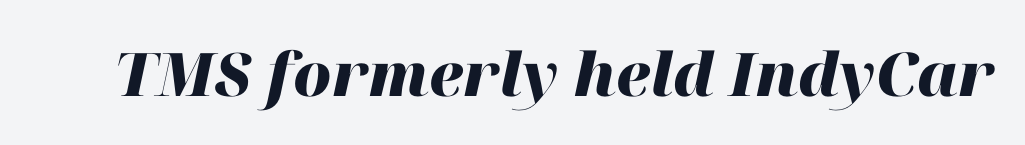
The whole block is typeset with a tilt. Just letters on the line, the space beneath them empty. Every letter is thick-stroked: bold, no question. The letters sit at their default tracking, neither squeezed nor spread. The face used here is proportionally spaced, like ordinary book or web type.
